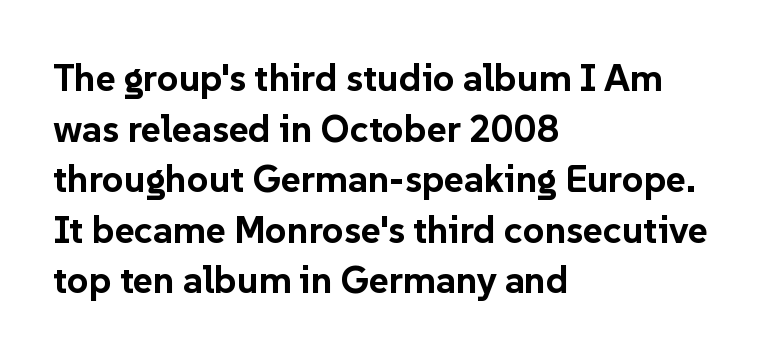
{"serif": "no", "italic": "no", "bold": "yes", "weight": "bold", "width": "normal", "stroke_contrast": "low", "x_height": "medium", "monospaced": "no", "underline": "no", "align": "left", "line_spacing": "normal", "line_spacing_ratio": 1.33, "letter_spacing": "normal", "letter_spacing_em": 0.0, "glyph_px": 38}
